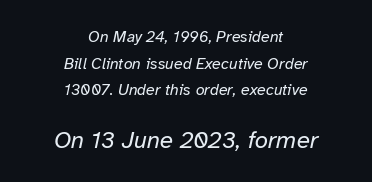
{"italic": "yes", "lean": "right", "slant_degrees": 12, "bold": "no", "underline": "no", "align": "center", "line_spacing": "normal", "line_spacing_ratio": 1.67, "letter_spacing": "normal", "letter_spacing_em": 0.0, "larger_block": "second", "size_ratio": 1.5, "glyph_px": 24}
